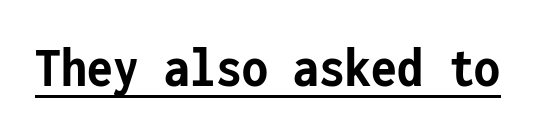
These lines are rendered in a fixed-pitch font. Unlike a traditional serif, this face leaves its strokes unadorned. A roman cut, with each character standing at attention. There is no visible air inserted between adjacent glyphs.
